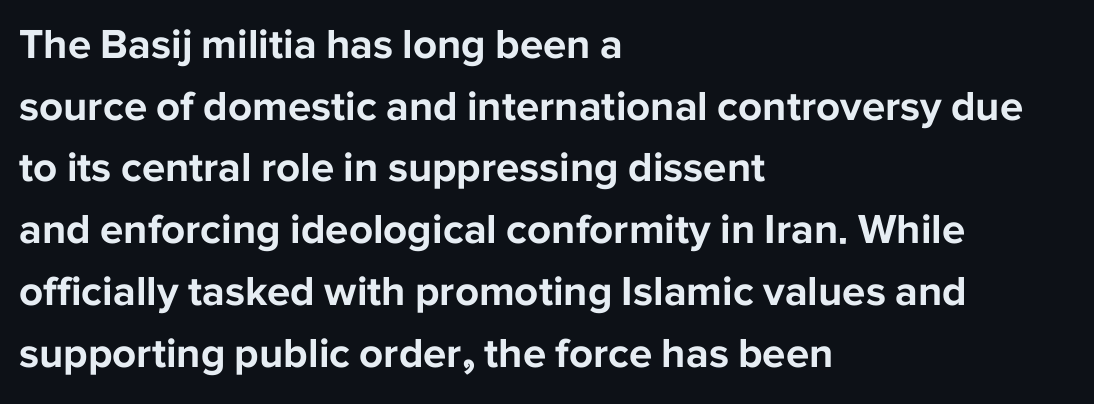
Q: Is the text bold? A: Yes.
Q: Is the text italic (slanted)? A: No, it is upright.
Q: Is the typeface a serif or a sans-serif typeface? A: Sans-serif.
Q: Is the text underlined? A: No.
Q: How is the paragraph aligned? A: Left-aligned.
Q: Is the spacing between letters normal or unusually wide? A: Normal.
Q: Is the spacing between lines tight, normal or loose? A: Normal.
Q: Width (condensed, normal, or wide)? A: Normal.
Q: Stroke contrast? A: Low.
Q: x-height? A: Medium.
Q: Monospaced? A: No.
